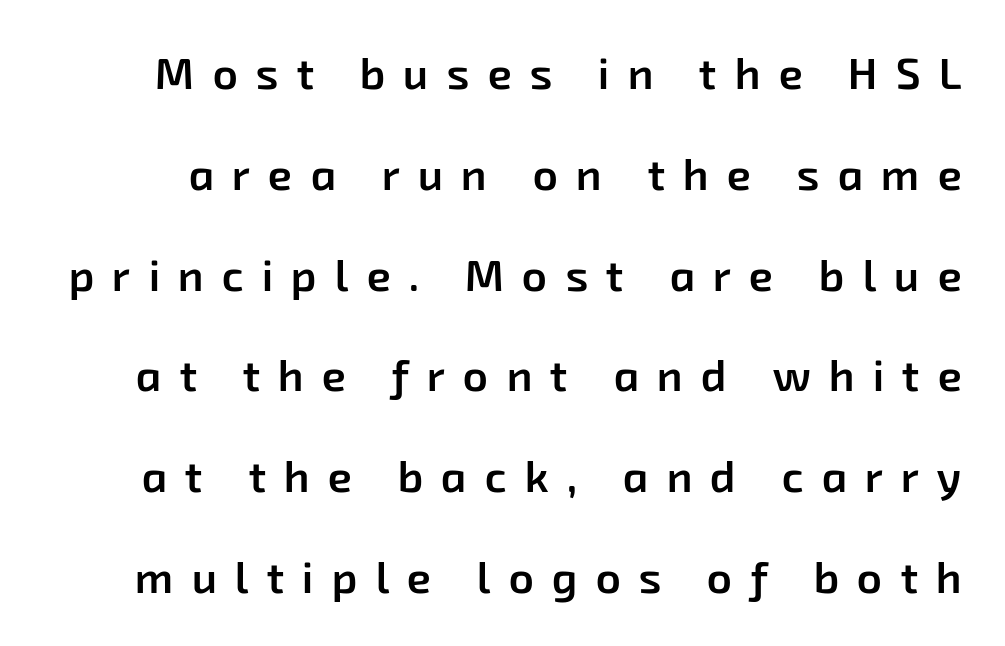
{"serif": "no", "bold": "semi", "weight": "semibold", "width": "normal", "stroke_contrast": "low", "x_height": "medium", "monospaced": "no", "underline": "no", "line_spacing": "loose", "line_spacing_ratio": 2.29, "letter_spacing": "wide", "letter_spacing_em": 0.41, "glyph_px": 44}
